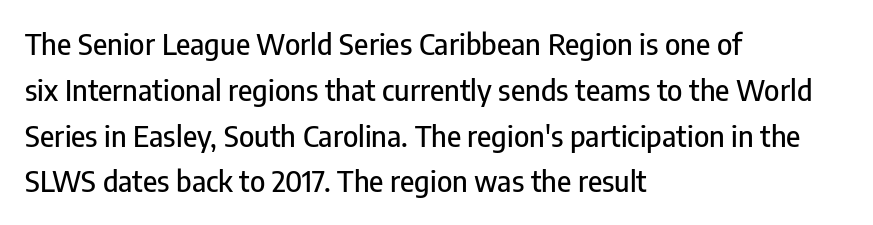
{"serif": "no", "italic": "no", "width": "condensed", "stroke_contrast": "low", "x_height": "medium", "monospaced": "no", "underline": "no", "align": "left", "line_spacing": "normal", "line_spacing_ratio": 1.58, "letter_spacing": "normal", "letter_spacing_em": 0.0, "glyph_px": 29}
